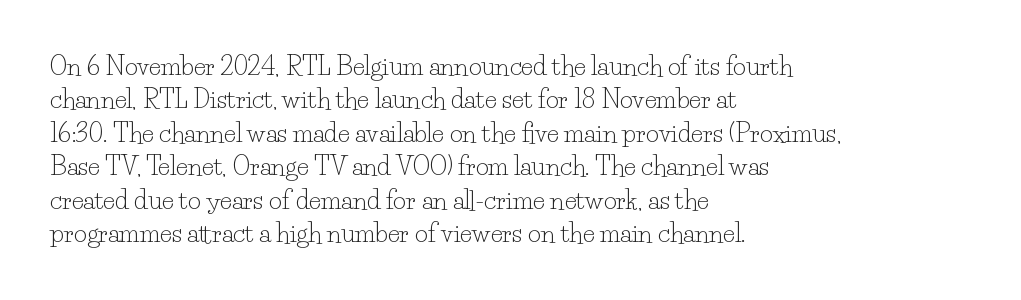
Notice how the stems are strictly vertical — no italics here. Clear beneath every line of the passage. Compared with typical paragraphs, the rows here are spaced about the same. The letters look calm and open, with moderate or lighter stems. Spacing between characters is what you'd get straight out of the box.
